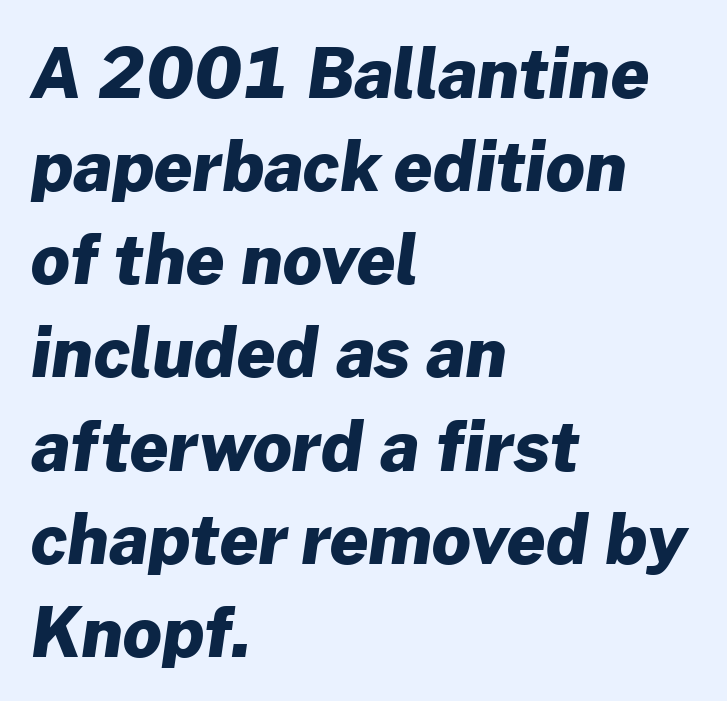
The image shows 68 px heavy sans-serif type; set left-aligned, normal line spacing (1.37x), normal letter spacing, not underlined; low stroke contrast and a medium x-height.
